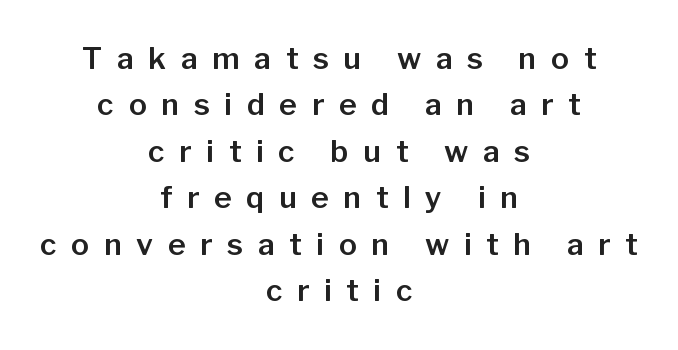
Note: no serifs on the glyphs. Substantial extra tracking has been applied to these lines. Short and long lines alike share a common midpoint. The passage shown stacks its lines at a standard gap.
